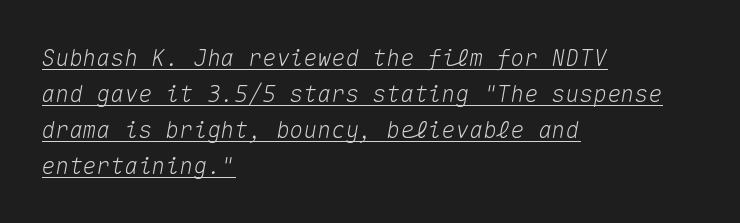
{"italic": "yes", "lean": "right", "slant_degrees": 10, "underline": "yes", "align": "left", "line_spacing": "normal", "line_spacing_ratio": 1.56, "letter_spacing": "normal", "letter_spacing_em": 0.0, "glyph_px": 23}
